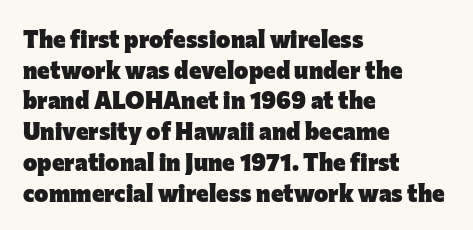
{"italic": "no", "bold": "yes", "underline": "no", "align": "left", "line_spacing": "normal", "line_spacing_ratio": 1.28, "letter_spacing": "normal", "letter_spacing_em": 0.0, "glyph_px": 24}
